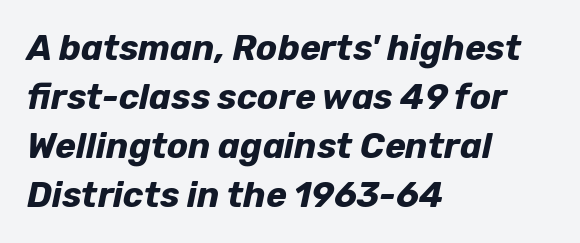
There is no visible air inserted between adjacent glyphs. Is the block centered? No — it sits flush against the left margin. Beneath every word, the page is bare. Characters are canted at an angle relative to the baseline's perpendicular. This is heavy type, rendered in bold. Do the characters align in a grid? No, the font is proportional.
